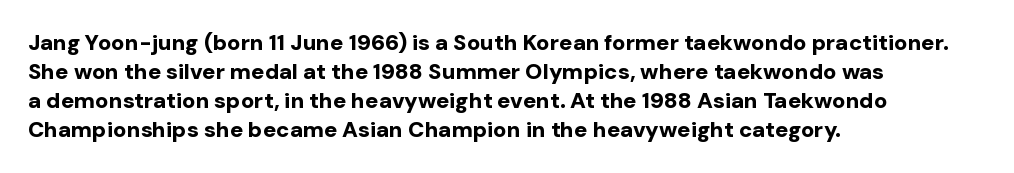
I'd describe the lettering as bold — thick and assertive. Line starts are locked; line ends wander. Nope, not italic — everything's standing straight. Only glyphs here, with clear space below each row.
